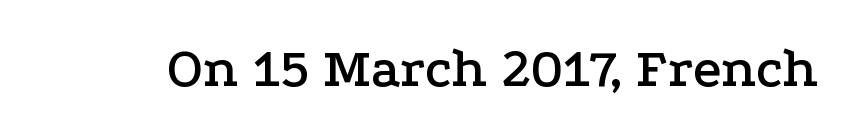
The image shows 56 px wide serif type, upright; set normal letter spacing, not underlined; low stroke contrast and a medium x-height.
